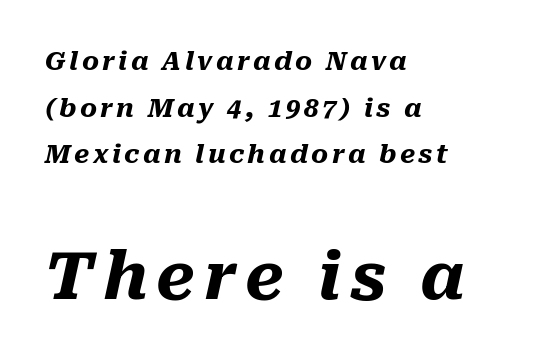
{"italic": "yes", "lean": "right", "slant_degrees": 10, "bold": "yes", "weight": "heavy", "width": "normal", "stroke_contrast": "medium", "x_height": "medium", "monospaced": "no", "underline": "no", "align": "left", "line_spacing_ratio": 1.79, "larger_block": "second", "size_ratio": 2.54, "glyph_px": 66}
